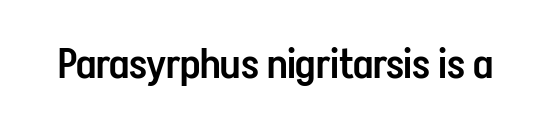
{"serif": "no", "italic": "no", "bold": "semi", "weight": "semibold", "width": "condensed", "stroke_contrast": "low", "x_height": "medium", "monospaced": "no", "underline": "no", "letter_spacing": "normal", "letter_spacing_em": 0.0, "glyph_px": 42}
